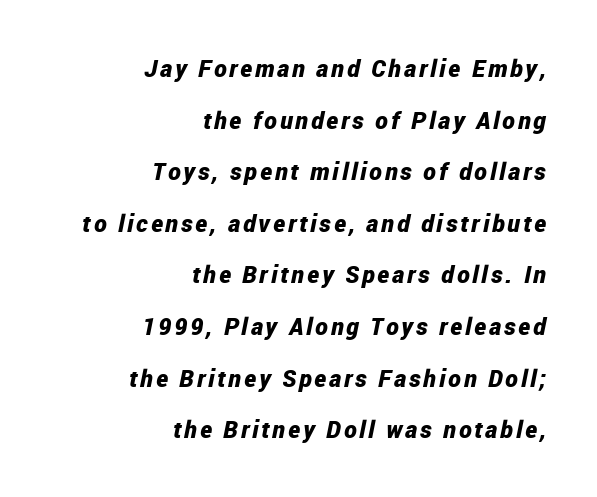
{"italic": "yes", "lean": "right", "slant_degrees": 12, "bold": "yes", "underline": "no", "align": "right", "line_spacing": "loose", "line_spacing_ratio": 2.15, "glyph_px": 24}
